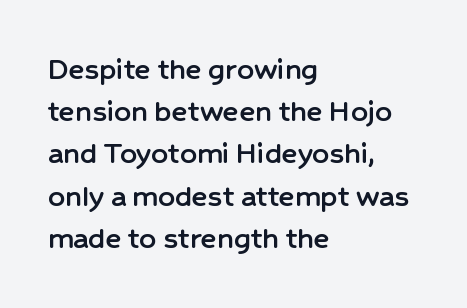
The image shows 33 px sans-serif type, upright; set left-aligned, normal line spacing (1.28x), normal letter spacing, not underlined; low stroke contrast and a medium x-height.
